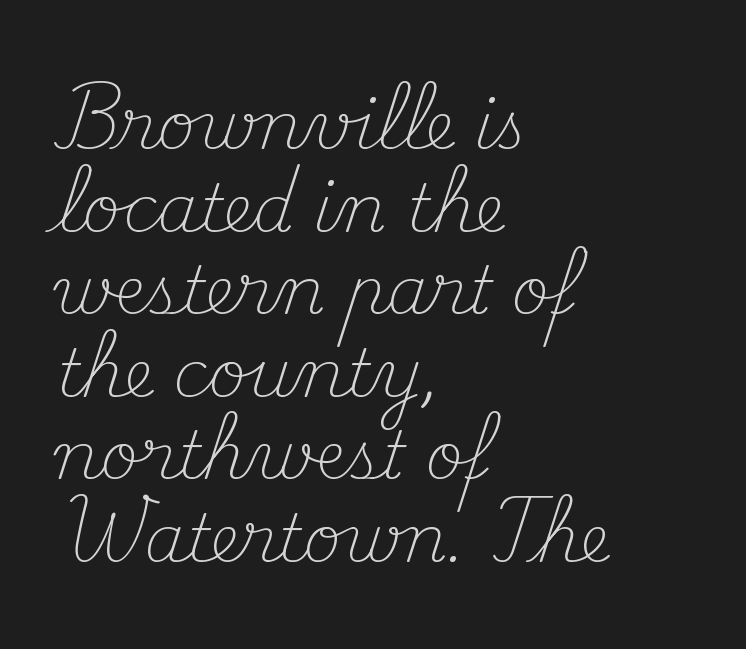
The image shows 65 px light serif type; set left-aligned, normal line spacing (1.27x), normal letter spacing, not underlined; medium stroke contrast and a small x-height.
